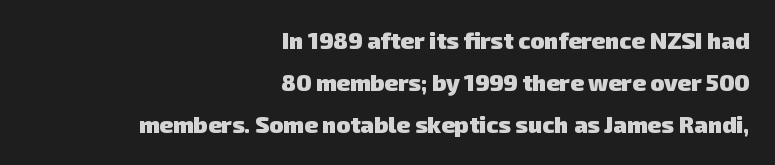
The image shows 23 px bold type; set right-aligned, line spacing 1.83x, normal letter spacing, not underlined.
